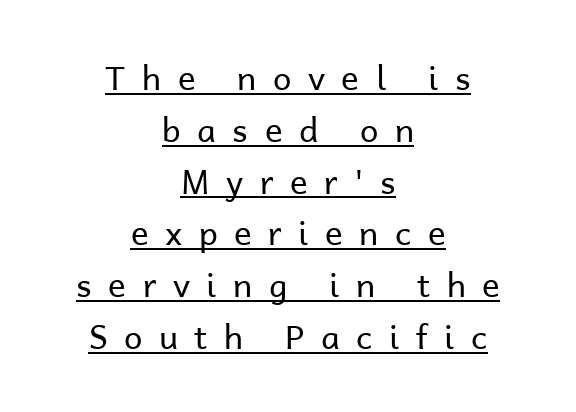
The image shows 33 px regular-weight sans-serif type, upright; set centered, normal line spacing (1.57x), unusually wide letter spacing (+0.5 em), underlined; low stroke contrast and a medium x-height.
